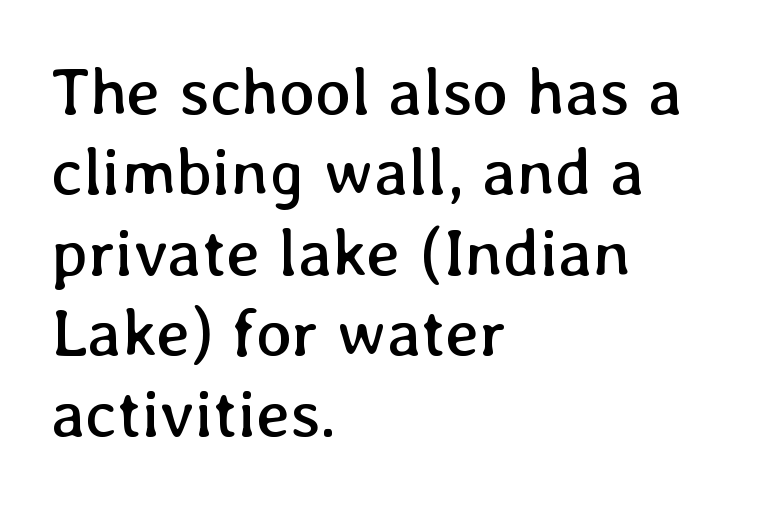
The letters stand straight up with perfectly vertical stems. Note the varied advance widths — an 'i' is clearly narrower than an 'm'. A bare baseline throughout the passage. Each word holds together tightly as a unit, with standard inter-letter gaps. A quiet, ordinary-to-light weight characterises the typeface.
